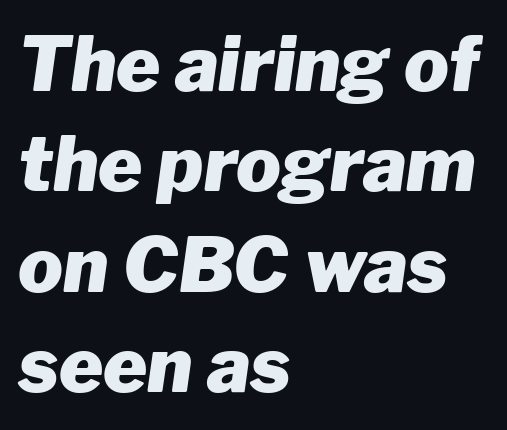
The image shows 75 px heavy type, italic (leaning right); set left-aligned, normal line spacing (1.34x), normal letter spacing, not underlined; low stroke contrast and a medium x-height.
